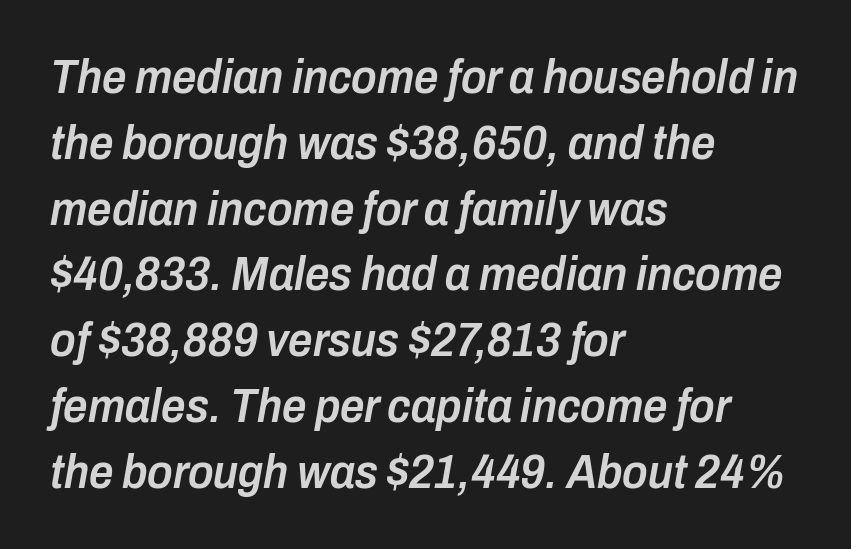
Q: Is the text bold? A: Semi-bold.
Q: Is the text italic (slanted)? A: Yes, it leans right by about 10 degrees.
Q: Is the text underlined? A: No.
Q: How is the paragraph aligned? A: Left-aligned.
Q: Is the spacing between letters normal or unusually wide? A: Normal.
Q: Is the spacing between lines tight, normal or loose? A: Normal.
Q: Width (condensed, normal, or wide)? A: Condensed.
Q: Stroke contrast? A: Low.
Q: x-height? A: Medium.
Q: Monospaced? A: No.
